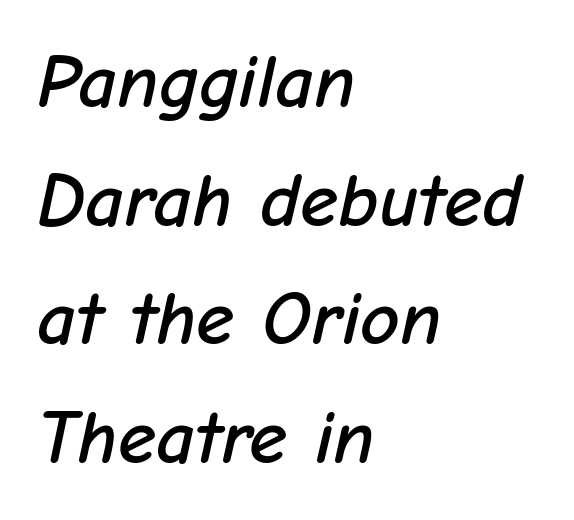
{"italic": "yes", "lean": "right", "slant_degrees": 12, "width": "normal", "stroke_contrast": "low", "x_height": "medium", "monospaced": "no", "underline": "no", "align": "left", "line_spacing": "normal", "line_spacing_ratio": 1.54, "letter_spacing": "normal", "letter_spacing_em": 0.0, "glyph_px": 77}
